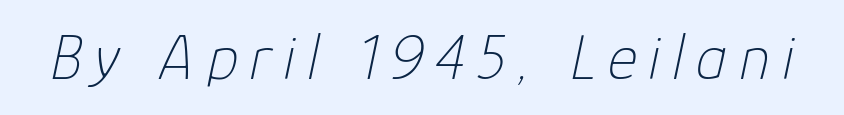
The face used here has a pronounced slope to its letters. The words here are not underlined. Proportional: the letters do not fall into vertical columns. Stems here are at most as thick as an everyday book face.
